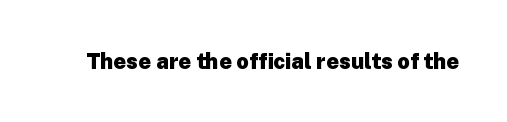
{"italic": "no", "bold": "yes", "underline": "no", "letter_spacing": "normal", "letter_spacing_em": 0.0, "glyph_px": 22}
